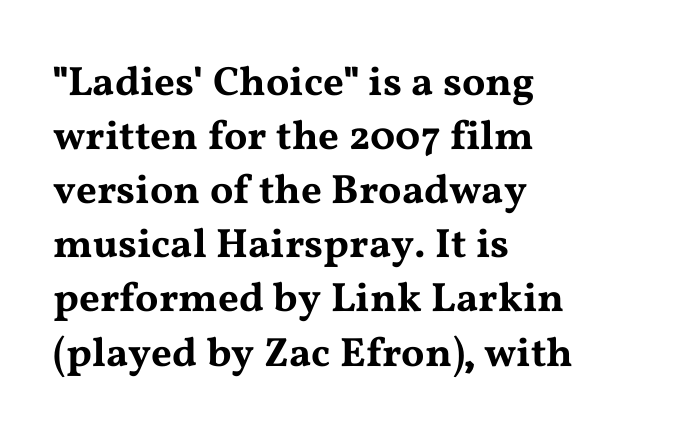
The space between consecutive lines is moderate. In terms of posture, this sample is upright. The face used here is seriffed, in the tradition of book romans. Each row of text sits above clean, open space. Do the characters align in a grid? No, the font is proportional.
